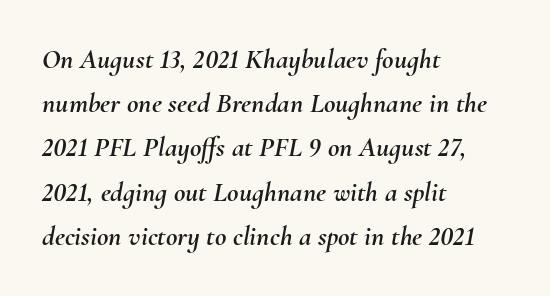
Q: Is the text italic (slanted)? A: Yes, it leans right by about 10 degrees.
Q: Is the text underlined? A: No.
Q: How is the paragraph aligned? A: Left-aligned.
Q: Is the spacing between letters normal or unusually wide? A: Normal.
Q: Is the spacing between lines tight, normal or loose? A: Normal.
Q: Width (condensed, normal, or wide)? A: Normal.
Q: Stroke contrast? A: Medium.
Q: x-height? A: Small.
Q: Monospaced? A: No.
